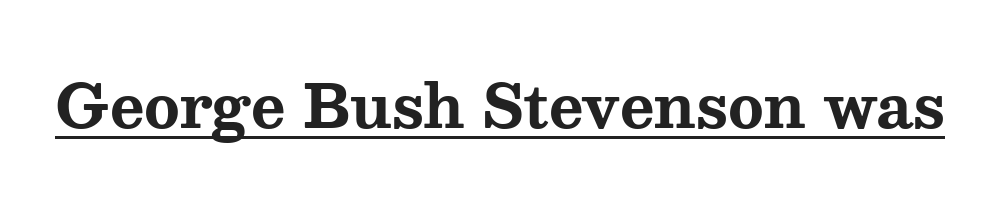
{"serif": "yes", "italic": "no", "bold": "yes", "weight": "bold", "width": "wide", "stroke_contrast": "medium", "x_height": "medium", "monospaced": "no", "underline": "yes", "letter_spacing": "normal", "letter_spacing_em": 0.0, "glyph_px": 59}
